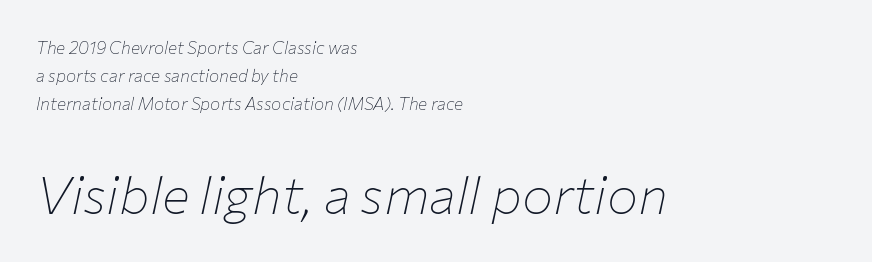
{"italic": "yes", "lean": "right", "slant_degrees": 12, "bold": "no", "weight": "thin", "width": "normal", "stroke_contrast": "low", "x_height": "medium", "monospaced": "no", "underline": "no", "align": "left", "line_spacing": "normal", "line_spacing_ratio": 1.64, "letter_spacing": "normal", "letter_spacing_em": 0.0, "larger_block": "second", "size_ratio": 3.06, "glyph_px": 52}
